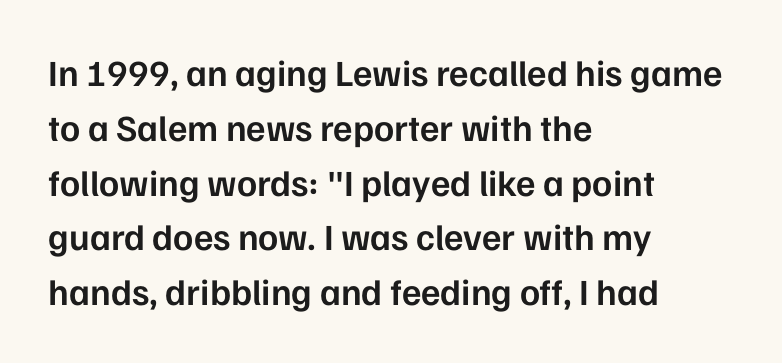
Q: Is the text bold? A: Semi-bold.
Q: Is the text italic (slanted)? A: No, it is upright.
Q: Is the typeface a serif or a sans-serif typeface? A: Sans-serif.
Q: Is the text underlined? A: No.
Q: How is the paragraph aligned? A: Left-aligned.
Q: Is the spacing between letters normal or unusually wide? A: Normal.
Q: Is the spacing between lines tight, normal or loose? A: Normal.
Q: Width (condensed, normal, or wide)? A: Normal.
Q: Stroke contrast? A: Low.
Q: x-height? A: Medium.
Q: Monospaced? A: No.
